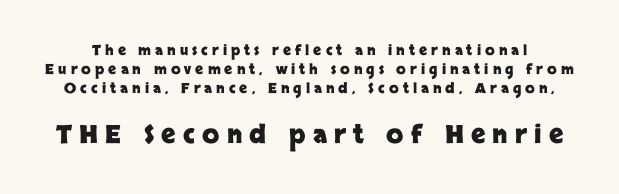
{"italic": "no", "bold": "yes", "underline": "no", "line_spacing": "normal", "line_spacing_ratio": 1.35, "letter_spacing": "wide", "letter_spacing_em": 0.29, "larger_block": "second", "size_ratio": 1.79, "glyph_px": 25}
